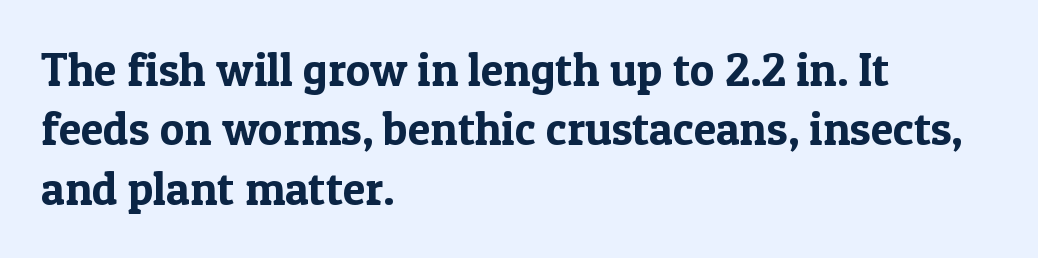
The image shows 46 px serif type, upright; set left-aligned, normal line spacing (1.29x), normal letter spacing, not underlined; a medium x-height.
